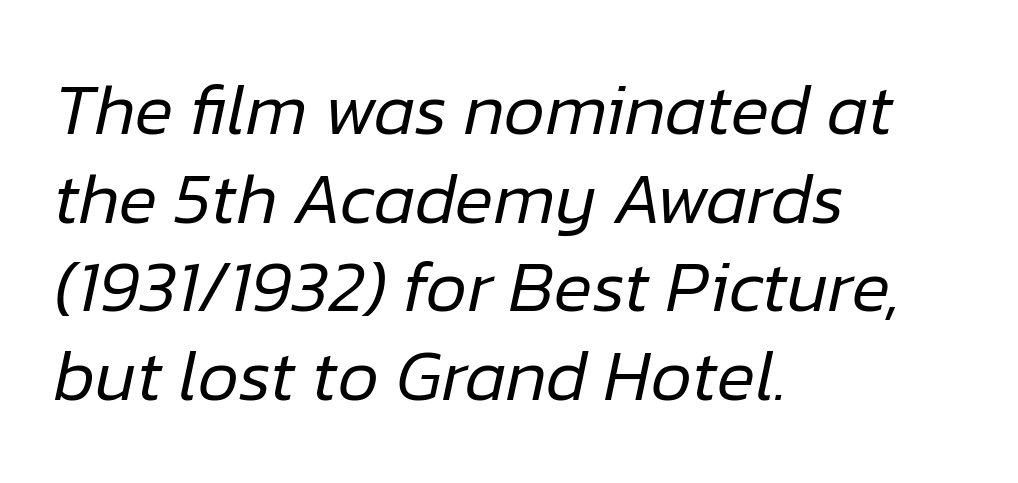
Q: Is the text bold? A: No.
Q: Is the text italic (slanted)? A: Yes, it leans right by about 12 degrees.
Q: Is the text underlined? A: No.
Q: How is the paragraph aligned? A: Left-aligned.
Q: Is the spacing between letters normal or unusually wide? A: Normal.
Q: Width (condensed, normal, or wide)? A: Normal.
Q: Stroke contrast? A: Low.
Q: x-height? A: Medium.
Q: Monospaced? A: No.
